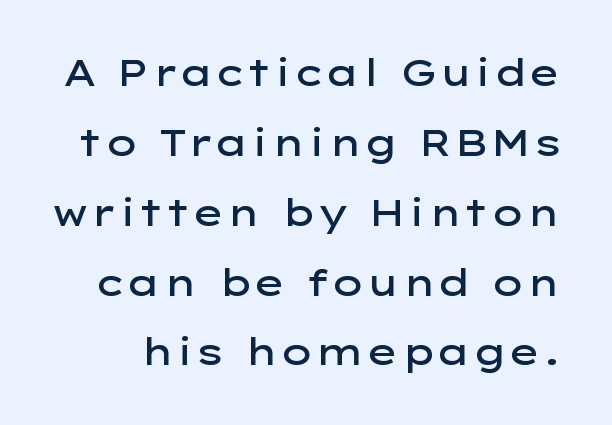
Q: Is the text bold? A: Semi-bold.
Q: Is the text italic (slanted)? A: No, it is upright.
Q: Is the typeface a serif or a sans-serif typeface? A: Sans-serif.
Q: Is the text underlined? A: No.
Q: Is the spacing between letters normal or unusually wide? A: Normal.
Q: Is the spacing between lines tight, normal or loose? A: Loose.
Q: Width (condensed, normal, or wide)? A: Wide.
Q: Stroke contrast? A: Low.
Q: x-height? A: Medium.
Q: Monospaced? A: No.
